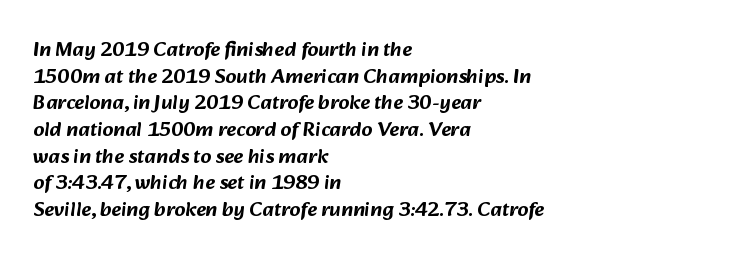
The image shows 21 px text type; set left-aligned, normal line spacing (1.27x), normal letter spacing, not underlined.
